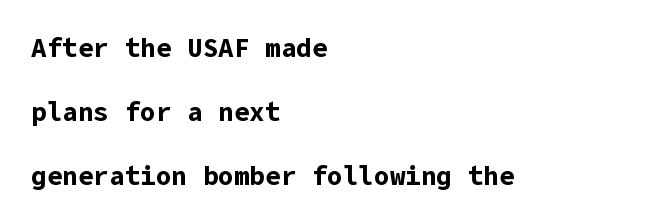
These lines are set flush left with a ragged right edge. Compared with typical paragraphs, the rows here are farther apart. This is roman type, the default non-slanted kind. These lines carry a lot of weight — the face is fully bold. Descenders are the only things crossing below the line.
